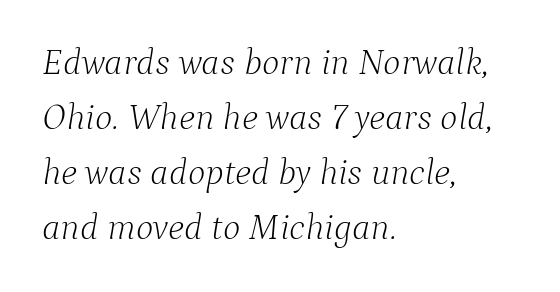
The words here are not underlined. Stem width sits at or under what a default text font uses. Varying glyph widths throughout — classic text-font behaviour. Notice how descenders clear the ascenders below comfortably — that's standard leading.
